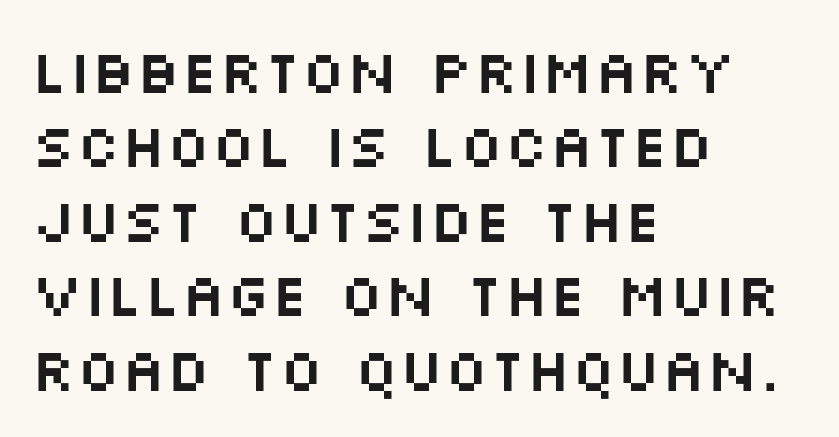
What stands out about the letter spacing? Nothing — it is the standard amount. Each letter's strokes conclude bluntly, with no projecting serifs. This sample has the flowing, uneven cadence of proportional lettering. The words here are not underlined. Every character sits straight up, as roman type does.
